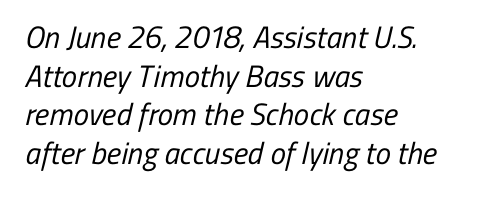
Line beginnings align vertically; line endings do not. These lines keep a tight, regular rhythm from letter to letter. Grotesque or geometric, the face here clearly has no serifs. Heft: none added — not bold. Words float on clear page, feet unadorned.
